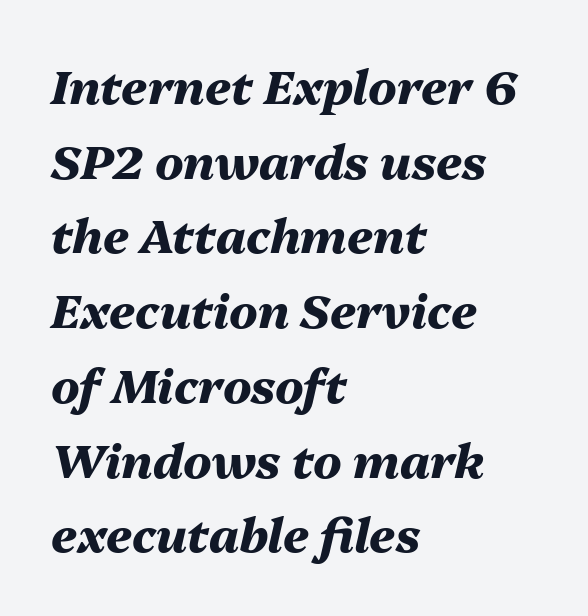
The image shows 47 px heavy type, italic (leaning right); set left-aligned, normal line spacing (1.59x), normal letter spacing, not underlined; medium stroke contrast and a medium x-height.
